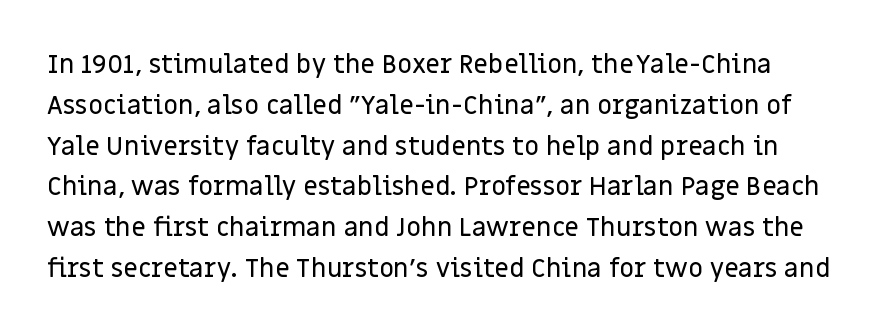
The image shows 26 px text type, upright; set normal line spacing (1.57x), normal letter spacing, not underlined.
